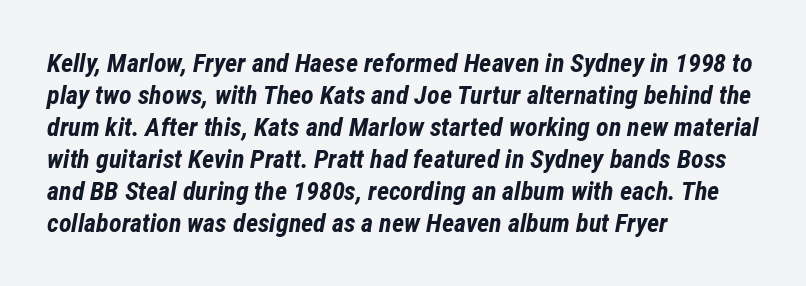
The image shows 26 px bold type, italic (leaning right); set left-aligned, line spacing 1.23x, normal letter spacing, not underlined.
